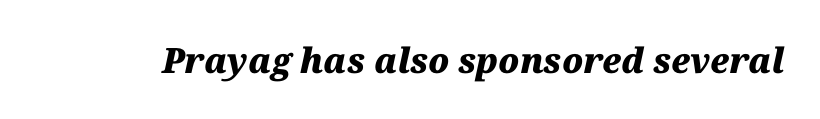
The image shows 35 px heavy type, italic (leaning right); set normal letter spacing, not underlined; medium stroke contrast and a medium x-height.
